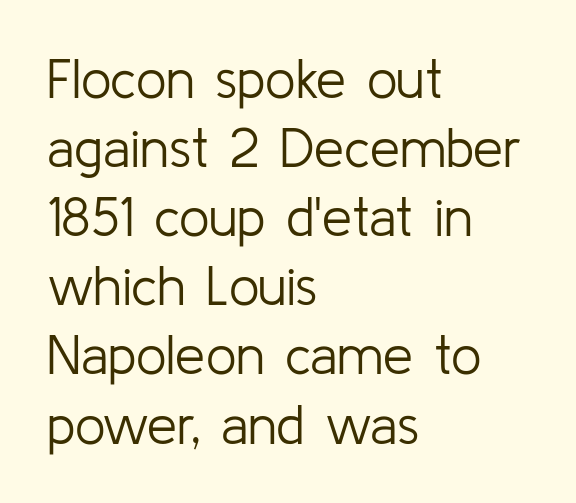
The image shows 54 px light sans-serif type, upright; set left-aligned, normal line spacing (1.28x), normal letter spacing, not underlined; low stroke contrast and a medium x-height.
